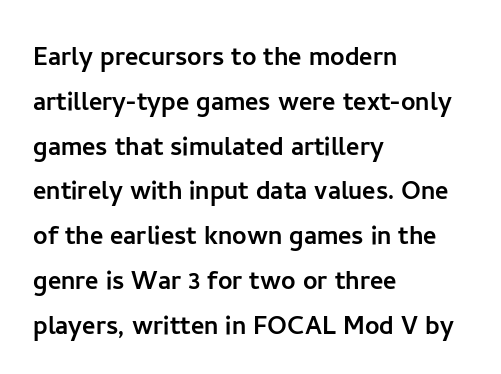
{"serif": "no", "italic": "no", "width": "normal", "stroke_contrast": "low", "x_height": "medium", "monospaced": "no", "underline": "no", "align": "left", "line_spacing": "normal", "line_spacing_ratio": 1.4, "letter_spacing": "normal", "letter_spacing_em": 0.0, "glyph_px": 32}
